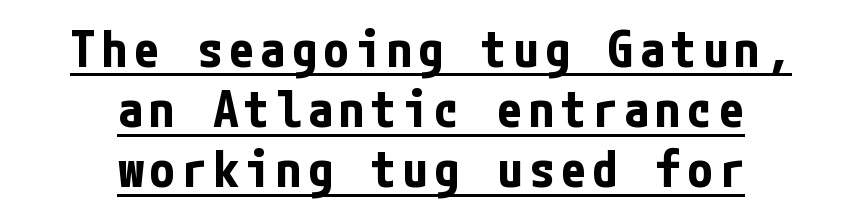
{"serif": "no", "italic": "no", "bold": "yes", "weight": "bold", "width": "condensed", "stroke_contrast": "low", "x_height": "medium", "underline": "yes", "align": "center", "line_spacing_ratio": 1.18, "glyph_px": 51}
